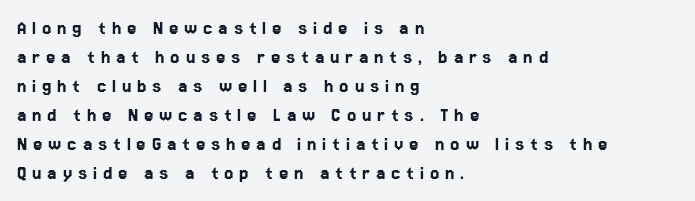
The axis of the letterforms is exactly vertical. The zone under the glyphs is completely vacant. Observe the wide spacing: letters keep a clear distance from each other. Successive baselines arrive at the customary interval.
